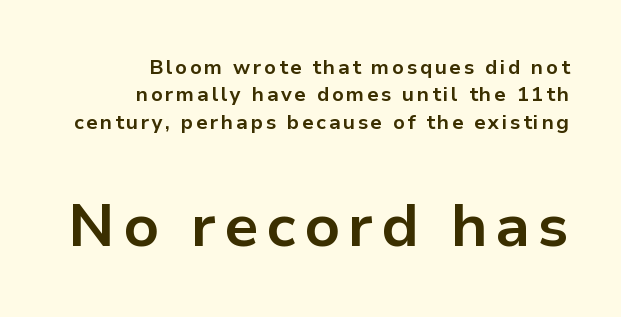
Q: Is the text bold? A: Yes.
Q: Is the text italic (slanted)? A: No, it is upright.
Q: Is the typeface a serif or a sans-serif typeface? A: Sans-serif.
Q: Is the text underlined? A: No.
Q: How is the paragraph aligned? A: Right-aligned.
Q: Is the spacing between lines tight, normal or loose? A: Normal.
Q: Which block of text is set in a larger size, the first (top) or the second (bottom)? A: The second (bottom) one.
Q: Width (condensed, normal, or wide)? A: Normal.
Q: Stroke contrast? A: Low.
Q: x-height? A: Medium.
Q: Monospaced? A: No.
